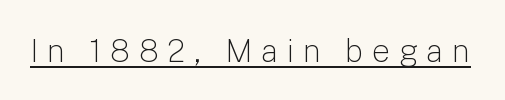
Is this a fixed-width face? No — the glyphs have proportional, varying widths. A light-to-regular cut is what we see here. What stands out about the letter spacing? Its width — letters are far apart. Has an underline been added? It has. When letters stand straight like this, we call the style roman or upright.
